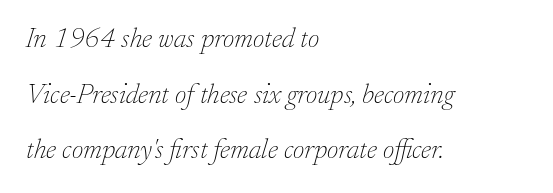
Q: Is the text bold? A: No.
Q: Is the text italic (slanted)? A: Yes, it leans right by about 17 degrees.
Q: Is the typeface a serif or a sans-serif typeface? A: Serif.
Q: Is the text underlined? A: No.
Q: How is the paragraph aligned? A: Left-aligned.
Q: Is the spacing between letters normal or unusually wide? A: Normal.
Q: Is the spacing between lines tight, normal or loose? A: Loose.
Q: Width (condensed, normal, or wide)? A: Normal.
Q: Stroke contrast? A: Low.
Q: x-height? A: Small.
Q: Monospaced? A: No.
